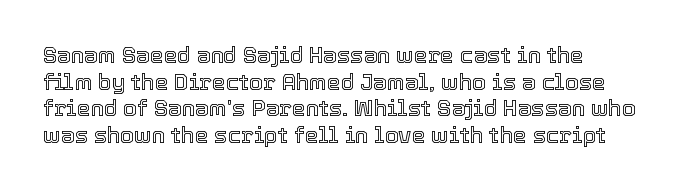
The image shows 22 px text type, upright; set line spacing 1.21x, normal letter spacing, not underlined.
